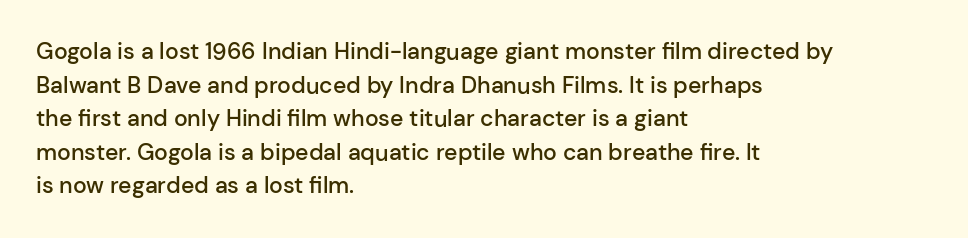
{"italic": "no", "bold": "semi", "underline": "no", "align": "left", "line_spacing": "normal", "line_spacing_ratio": 1.46, "letter_spacing": "normal", "letter_spacing_em": 0.0, "glyph_px": 23}
